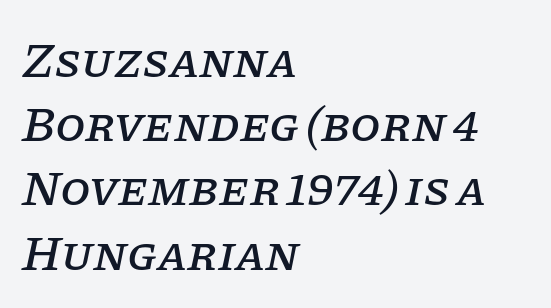
{"serif": "yes", "italic": "yes", "lean": "right", "slant_degrees": 11, "width": "normal", "stroke_contrast": "low", "x_height": "large", "monospaced": "no", "underline": "no", "align": "left", "line_spacing": "normal", "line_spacing_ratio": 1.31, "letter_spacing": "normal", "letter_spacing_em": 0.0, "glyph_px": 49}
